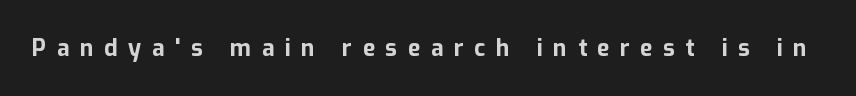
Q: Is the text bold? A: Yes.
Q: Is the text italic (slanted)? A: No, it is upright.
Q: Is the text underlined? A: No.
Q: Is the spacing between letters normal or unusually wide? A: Unusually wide.
